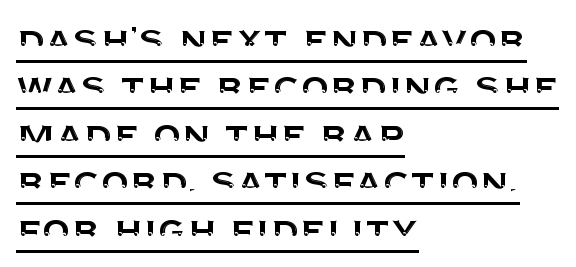
{"serif": "no", "italic": "no", "width": "normal", "stroke_contrast": "medium", "x_height": "large", "monospaced": "no", "underline": "yes", "align": "left", "line_spacing": "tight", "line_spacing_ratio": 1.03, "letter_spacing": "normal", "letter_spacing_em": 0.0, "glyph_px": 46}
